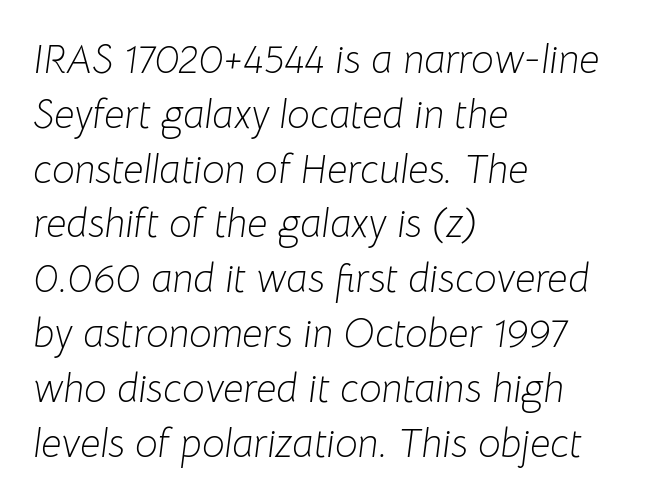
{"italic": "yes", "lean": "right", "slant_degrees": 8, "bold": "no", "weight": "light", "width": "normal", "stroke_contrast": "low", "x_height": "medium", "monospaced": "no", "underline": "no", "align": "left", "line_spacing": "normal", "line_spacing_ratio": 1.37, "letter_spacing": "normal", "letter_spacing_em": 0.0, "glyph_px": 40}
